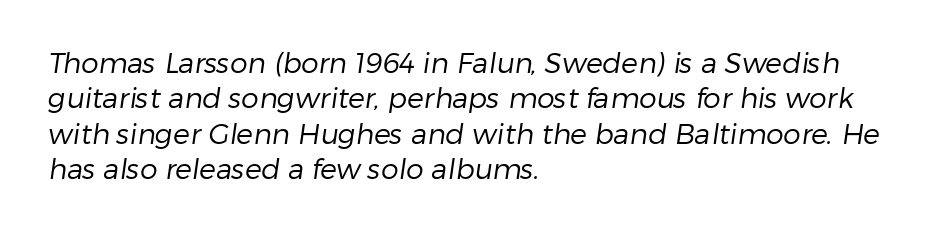
The image shows 28 px regular-weight sans-serif type; set left-aligned, normal line spacing (1.26x), normal letter spacing, not underlined; low stroke contrast and a medium x-height.
